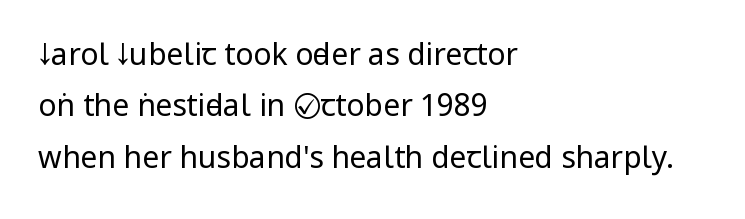
The image shows 30 px regular-weight, condensed sans-serif type, upright; set left-aligned, line spacing 1.71x, normal letter spacing, not underlined; low stroke contrast.
